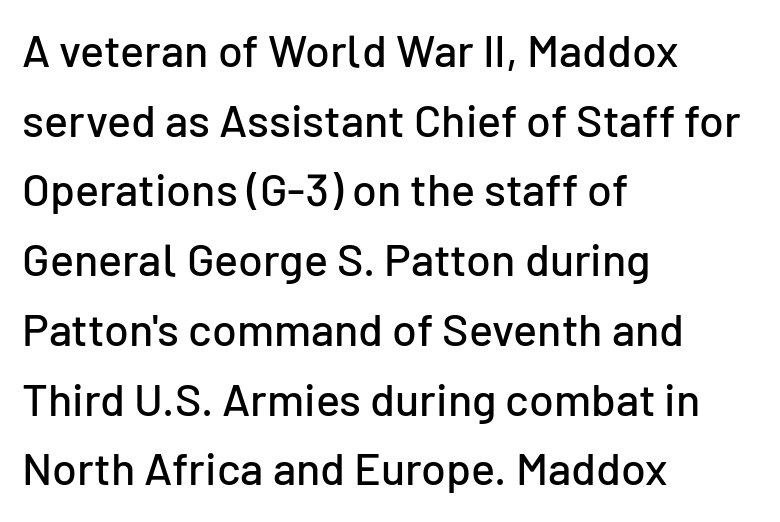
The image shows 45 px sans-serif type, upright; set left-aligned, normal line spacing (1.55x), normal letter spacing, not underlined; low stroke contrast and a medium x-height.
